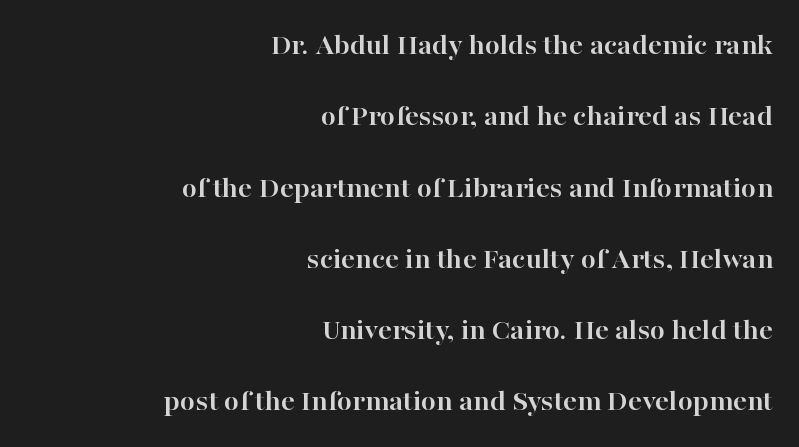
{"serif": "yes", "italic": "no", "bold": "yes", "weight": "semibold", "width": "normal", "stroke_contrast": "high", "x_height": "medium", "monospaced": "no", "underline": "no", "align": "right", "line_spacing": "loose", "line_spacing_ratio": 2.3, "letter_spacing": "normal", "letter_spacing_em": 0.0, "glyph_px": 31}
